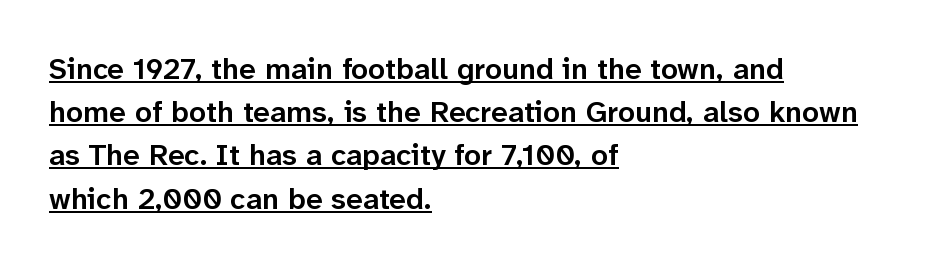
The image shows 30 px semibold sans-serif type, upright; set left-aligned, normal line spacing (1.44x), normal letter spacing, underlined; low stroke contrast and a medium x-height.
